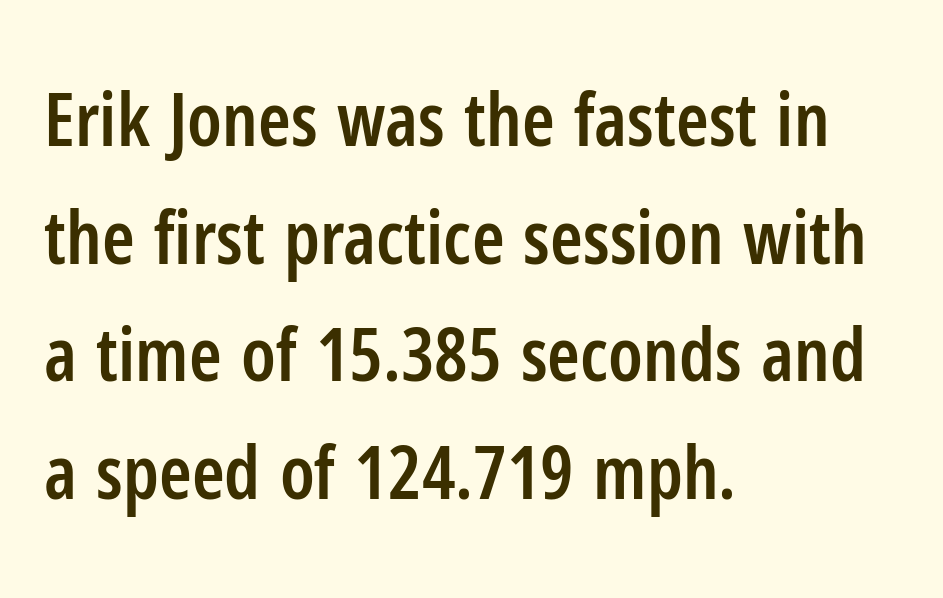
Q: Is the text bold? A: Semi-bold.
Q: Is the text italic (slanted)? A: No, it is upright.
Q: Is the typeface a serif or a sans-serif typeface? A: Sans-serif.
Q: Is the text underlined? A: No.
Q: How is the paragraph aligned? A: Left-aligned.
Q: Is the spacing between letters normal or unusually wide? A: Normal.
Q: Is the spacing between lines tight, normal or loose? A: Normal.
Q: Width (condensed, normal, or wide)? A: Condensed.
Q: Stroke contrast? A: Low.
Q: x-height? A: Medium.
Q: Monospaced? A: No.
